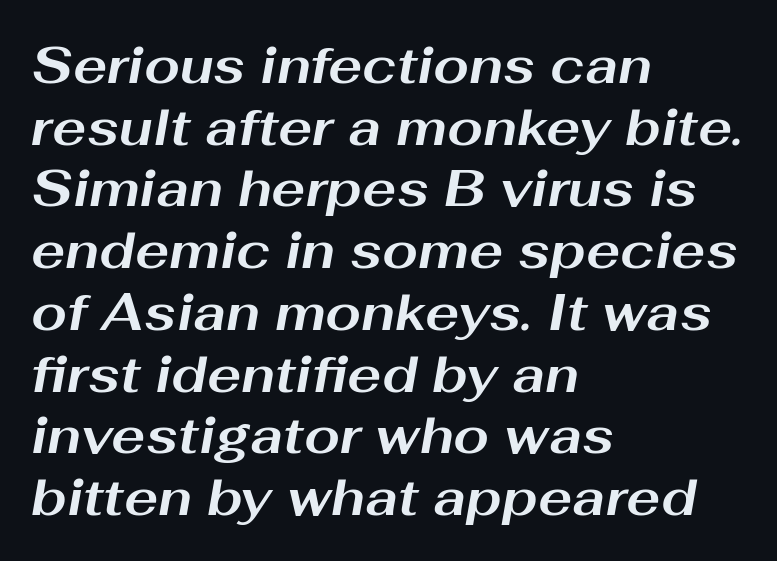
Q: Is the text bold? A: Yes.
Q: Is the text italic (slanted)? A: Yes, it leans right by about 10 degrees.
Q: Is the text underlined? A: No.
Q: How is the paragraph aligned? A: Left-aligned.
Q: Is the spacing between letters normal or unusually wide? A: Normal.
Q: Width (condensed, normal, or wide)? A: Wide.
Q: Stroke contrast? A: Medium.
Q: x-height? A: Medium.
Q: Monospaced? A: No.
